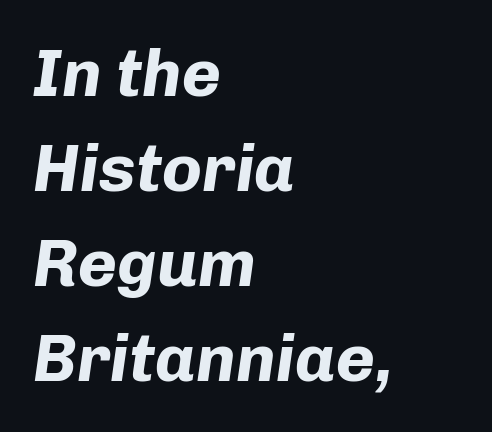
The image shows 67 px bold type, italic (leaning right); set left-aligned, normal line spacing (1.42x), normal letter spacing, not underlined; low stroke contrast and a medium x-height.
